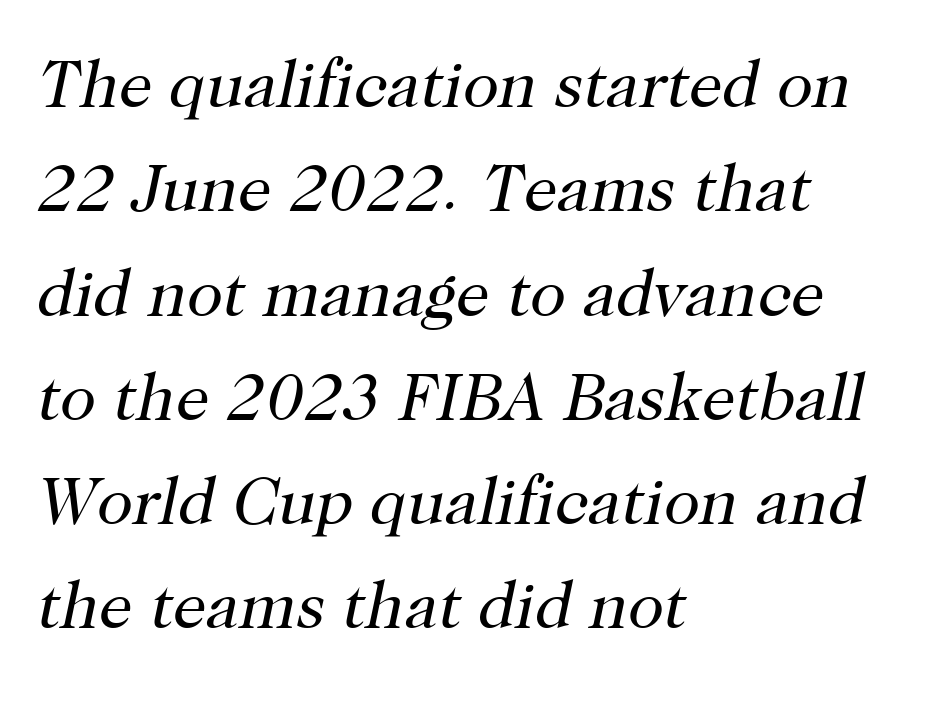
The image shows 66 px regular-weight serif type, italic (leaning right); set left-aligned, normal line spacing (1.58x), normal letter spacing, not underlined; high stroke contrast and a medium x-height.
